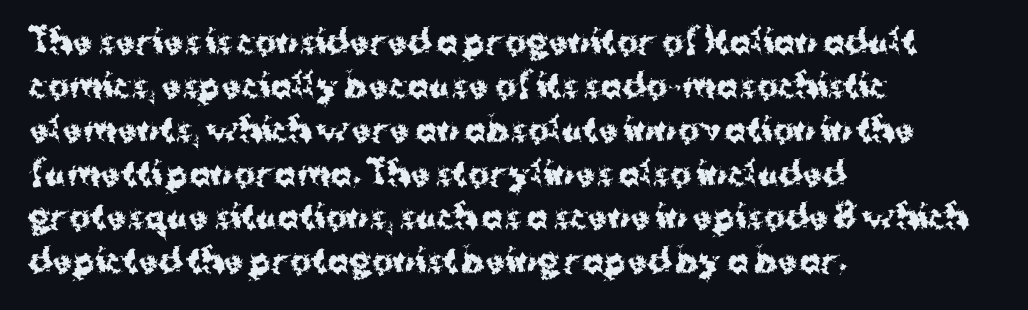
Reading down the block, your eye returns to a fixed left position each line. Posture: upright roman. Letter spacing: default. In terms of letterform style, serifs are entirely absent.
